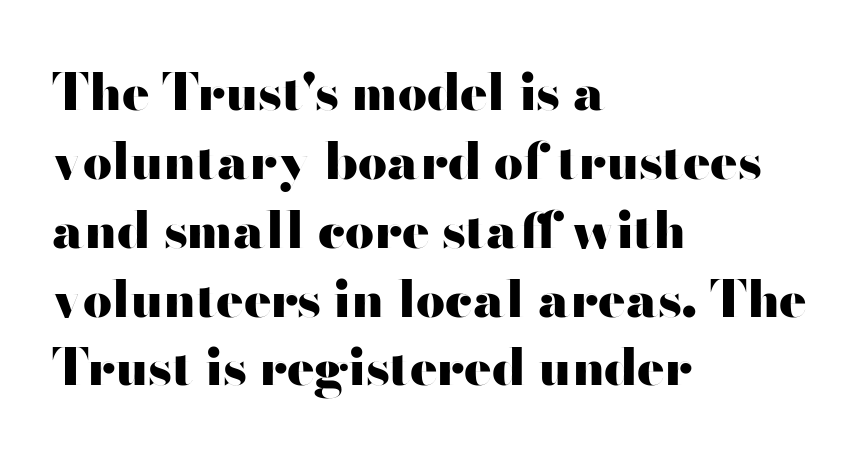
Every character sits straight up, as roman type does. Summary of vertical rhythm: regular, with standard interline spacing. The paragraph has a hard left edge and a soft right edge. Each letter keeps its own natural width here, so spacing adapts to shape. No extra tracking has been applied to these lines.
